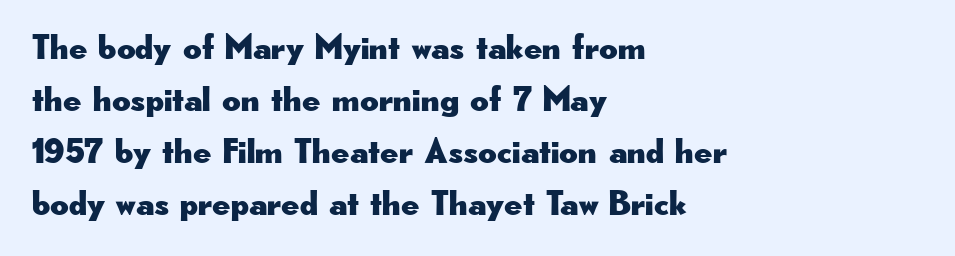
{"serif": "no", "italic": "no", "width": "wide", "stroke_contrast": "low", "x_height": "small", "monospaced": "no", "underline": "no", "align": "left", "line_spacing": "normal", "line_spacing_ratio": 1.44, "letter_spacing": "normal", "letter_spacing_em": 0.0, "glyph_px": 36}
